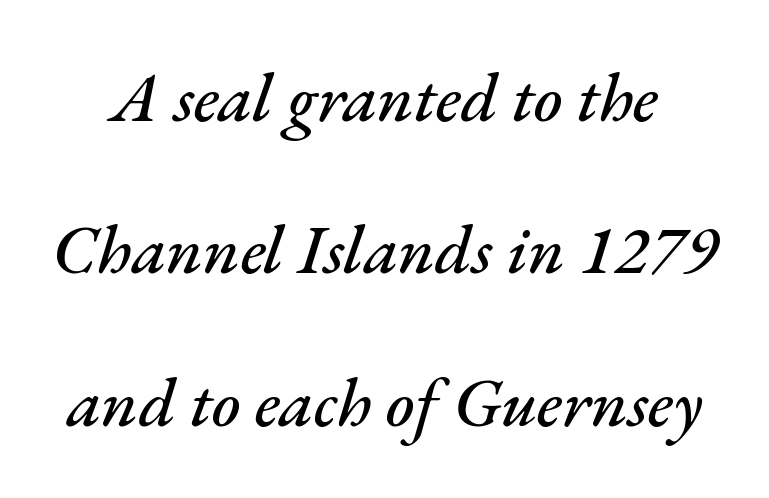
The image shows 69 px text type, italic (leaning right); set loose line spacing (2.21x), normal letter spacing, not underlined; medium stroke contrast and a small x-height.
